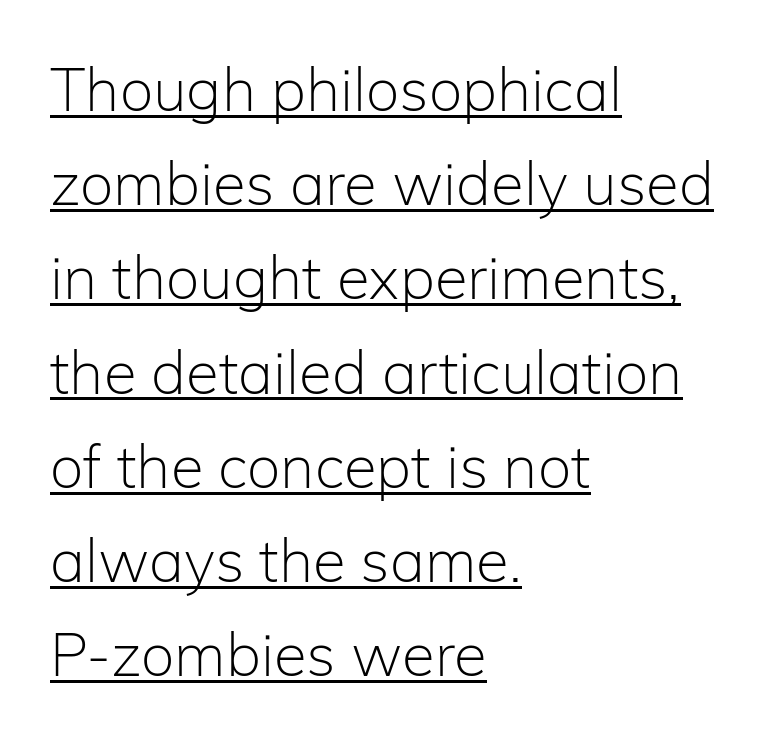
The image shows 60 px light sans-serif type, upright; set left-aligned, normal line spacing (1.57x), normal letter spacing, underlined; low stroke contrast and a medium x-height.
